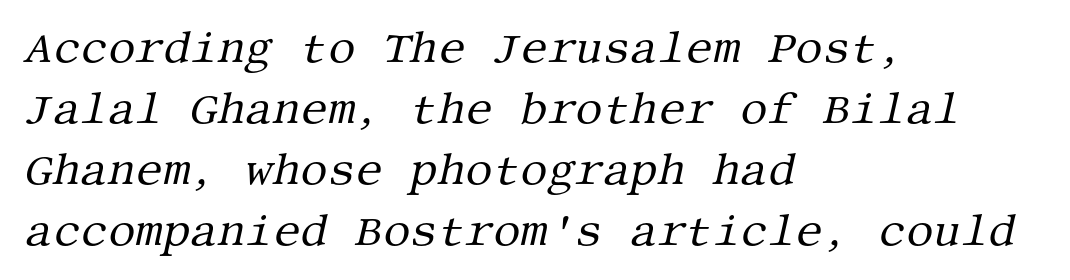
Is the type slanted? Yes — the strokes lean at a clear angle. Has an underline been added? It has not. Caption: face not bold, strokes unweighted. The typesetter chose a ragged-right arrangement here. The font family rendered here belongs to the serif group. Caption: standard tracking, unaltered.
